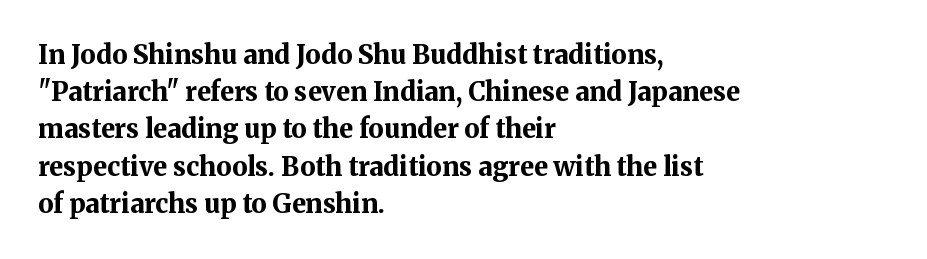
Q: Is the text bold? A: Yes.
Q: Is the text italic (slanted)? A: No, it is upright.
Q: Is the text underlined? A: No.
Q: How is the paragraph aligned? A: Left-aligned.
Q: Is the spacing between letters normal or unusually wide? A: Normal.
Q: Is the spacing between lines tight, normal or loose? A: Normal.
